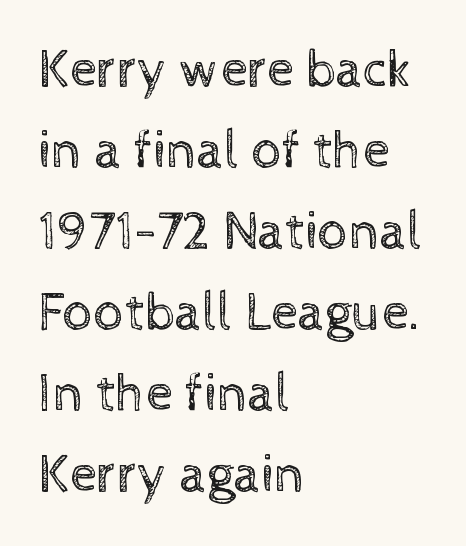
Q: Is the text bold? A: No.
Q: Is the text italic (slanted)? A: No, it is upright.
Q: Is the text underlined? A: No.
Q: How is the paragraph aligned? A: Left-aligned.
Q: Is the spacing between letters normal or unusually wide? A: Normal.
Q: Is the spacing between lines tight, normal or loose? A: Normal.
Q: Width (condensed, normal, or wide)? A: Normal.
Q: x-height? A: Medium.
Q: Monospaced? A: No.
